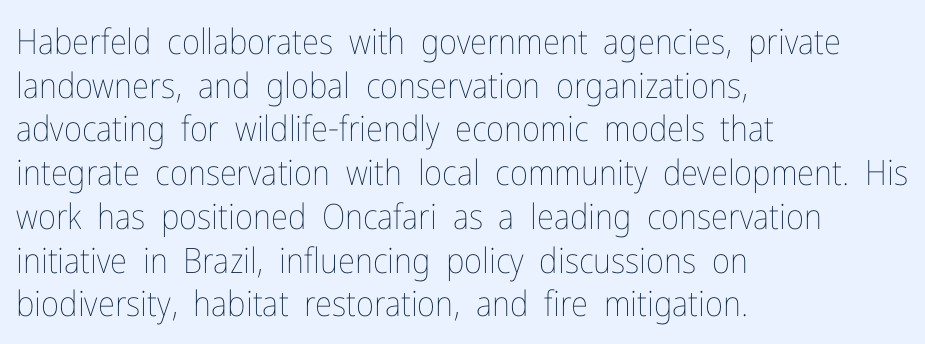
No italicization has been applied; the sample stays upright. Anything drawn beneath the words? Only blank space. All the whitespace from short lines collects on the right. Quick note: interline space is typical. Weight class: somewhere from thin through regular.
